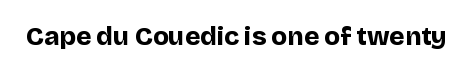
The image shows 26 px bold type, upright; set normal letter spacing, not underlined.
